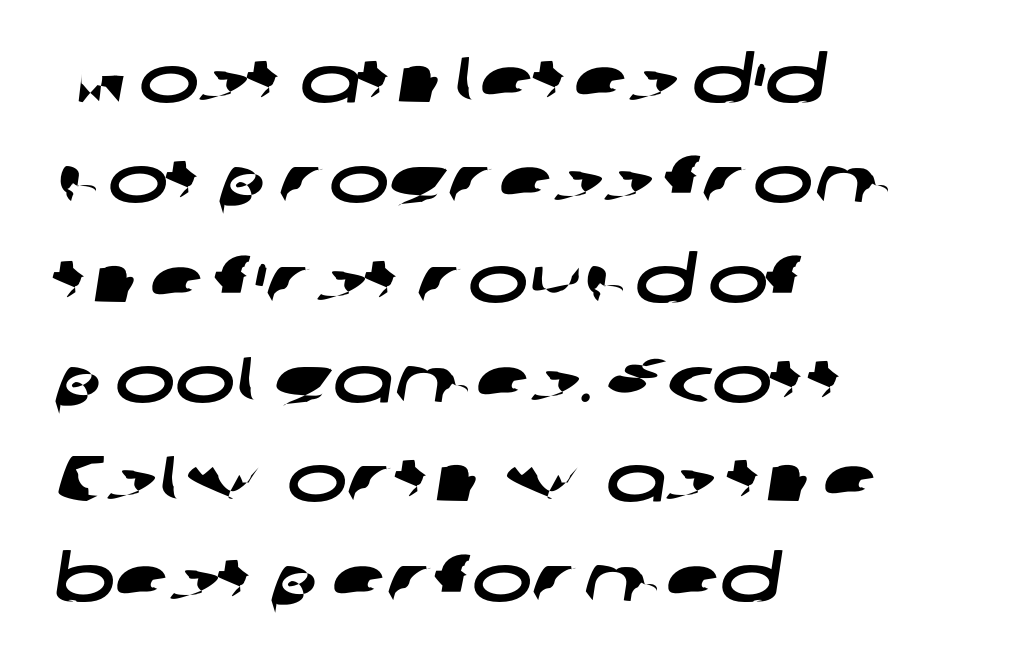
Varying glyph widths throughout — classic text-font behaviour. Leading matches the norm, producing a regular column. Observe the ordinary spacing: letters are neighbours, not strangers. Quick note: underline off. Font category for this specimen: sans-serif.
